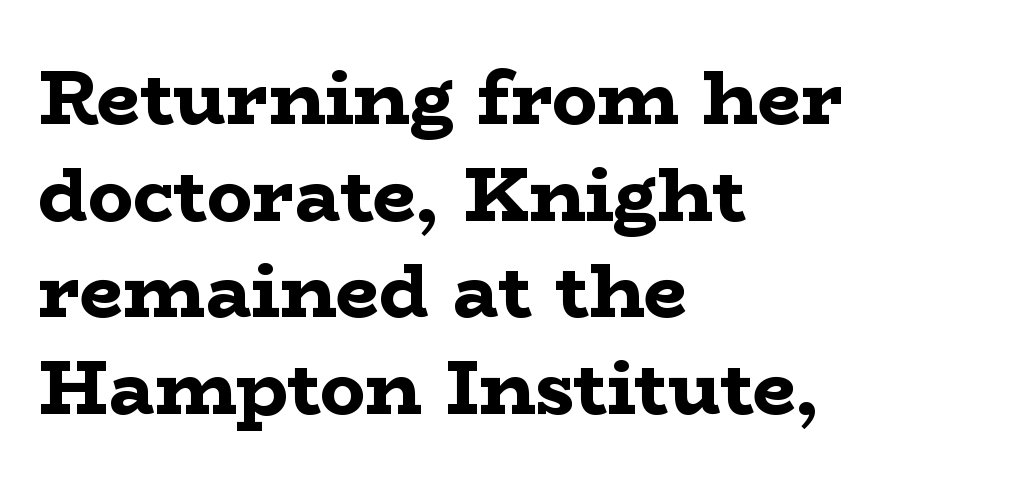
The image shows 76 px bold, wide serif type, upright; set left-aligned, normal line spacing (1.27x), normal letter spacing, not underlined; low stroke contrast and a medium x-height.
